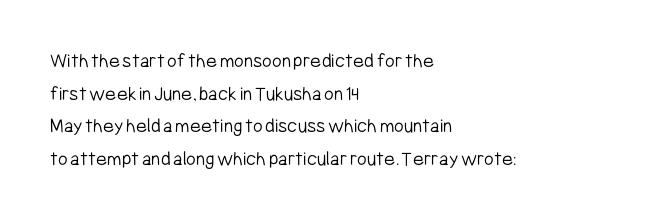
Q: Is the text bold? A: No.
Q: Is the text italic (slanted)? A: No, it is upright.
Q: Is the text underlined? A: No.
Q: How is the paragraph aligned? A: Left-aligned.
Q: Is the spacing between letters normal or unusually wide? A: Normal.
Q: Is the spacing between lines tight, normal or loose? A: Normal.
